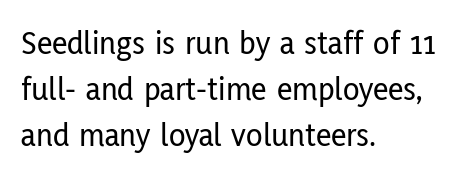
{"serif": "no", "italic": "no", "width": "condensed", "stroke_contrast": "low", "x_height": "medium", "monospaced": "no", "underline": "no", "align": "left", "line_spacing": "normal", "line_spacing_ratio": 1.35, "letter_spacing": "normal", "letter_spacing_em": 0.0, "glyph_px": 34}
